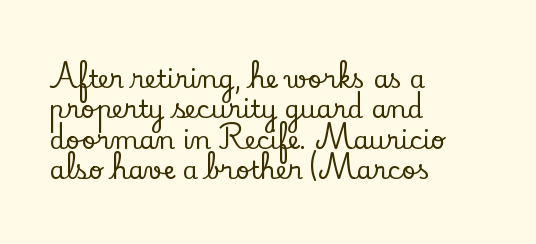
Q: Is the text italic (slanted)? A: No, it is upright.
Q: Is the text underlined? A: No.
Q: How is the paragraph aligned? A: Left-aligned.
Q: Is the spacing between letters normal or unusually wide? A: Normal.
